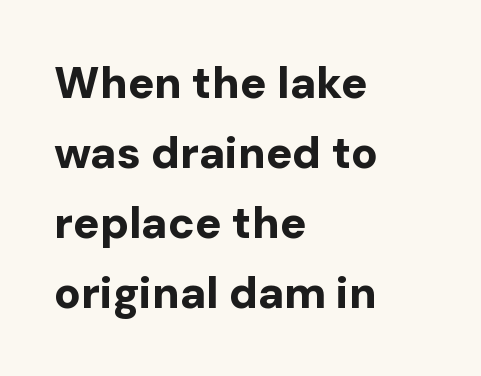
{"serif": "no", "italic": "no", "bold": "yes", "weight": "bold", "width": "normal", "stroke_contrast": "low", "x_height": "medium", "monospaced": "no", "underline": "no", "align": "left", "line_spacing": "normal", "line_spacing_ratio": 1.59, "letter_spacing": "normal", "letter_spacing_em": 0.0, "glyph_px": 44}
